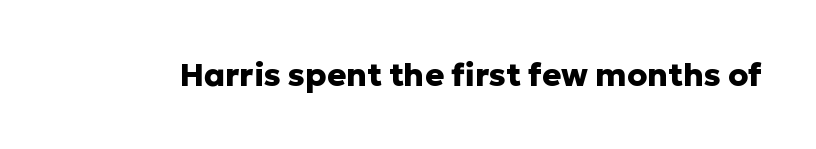
The image shows 32 px heavy sans-serif type, upright; set normal letter spacing, not underlined; low stroke contrast and a medium x-height.
